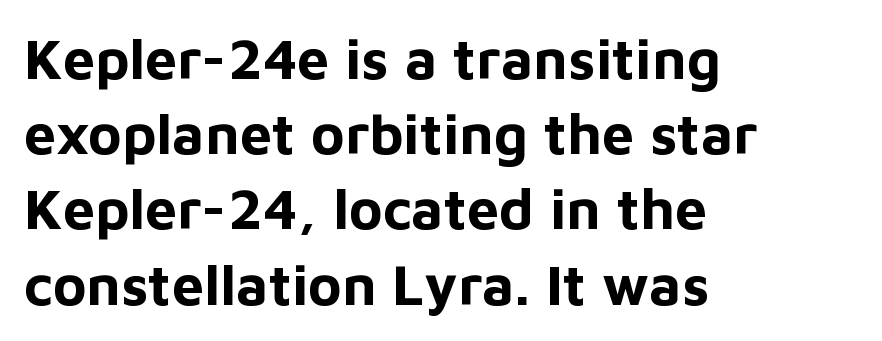
Q: Is the text bold? A: Yes.
Q: Is the text italic (slanted)? A: No, it is upright.
Q: Is the typeface a serif or a sans-serif typeface? A: Sans-serif.
Q: Is the text underlined? A: No.
Q: How is the paragraph aligned? A: Left-aligned.
Q: Is the spacing between letters normal or unusually wide? A: Normal.
Q: Is the spacing between lines tight, normal or loose? A: Normal.
Q: Width (condensed, normal, or wide)? A: Normal.
Q: Stroke contrast? A: Low.
Q: x-height? A: Medium.
Q: Monospaced? A: No.
